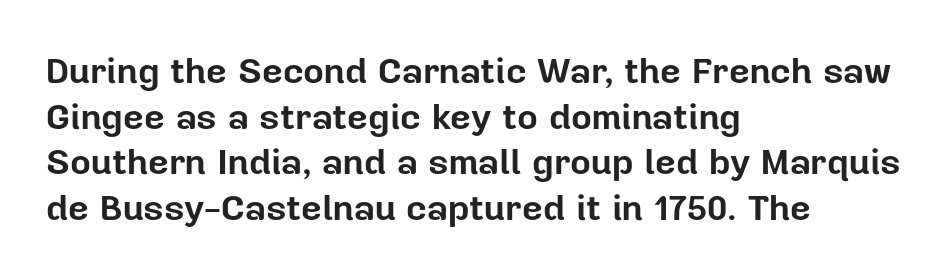
The image shows 36 px bold sans-serif type, upright; set left-aligned, normal line spacing (1.27x), normal letter spacing, not underlined; low stroke contrast and a medium x-height.
